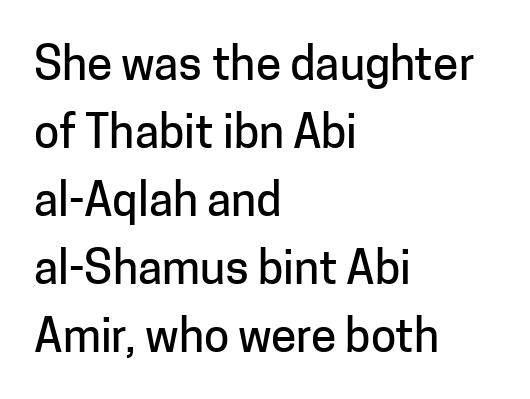
{"serif": "no", "italic": "no", "width": "normal", "stroke_contrast": "low", "x_height": "medium", "monospaced": "no", "underline": "no", "align": "left", "line_spacing": "normal", "line_spacing_ratio": 1.48, "letter_spacing": "normal", "letter_spacing_em": 0.0, "glyph_px": 46}
